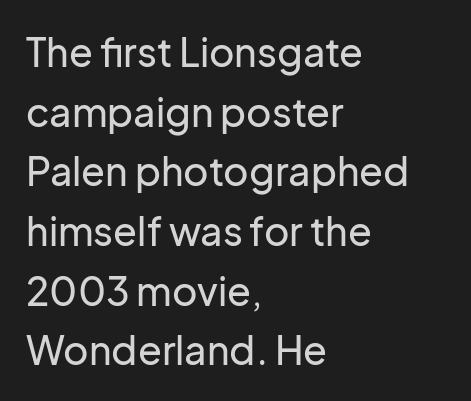
Q: Is the text italic (slanted)? A: No, it is upright.
Q: Is the typeface a serif or a sans-serif typeface? A: Sans-serif.
Q: Is the text underlined? A: No.
Q: How is the paragraph aligned? A: Left-aligned.
Q: Is the spacing between letters normal or unusually wide? A: Normal.
Q: Is the spacing between lines tight, normal or loose? A: Normal.
Q: Width (condensed, normal, or wide)? A: Normal.
Q: Stroke contrast? A: Low.
Q: x-height? A: Medium.
Q: Monospaced? A: No.
